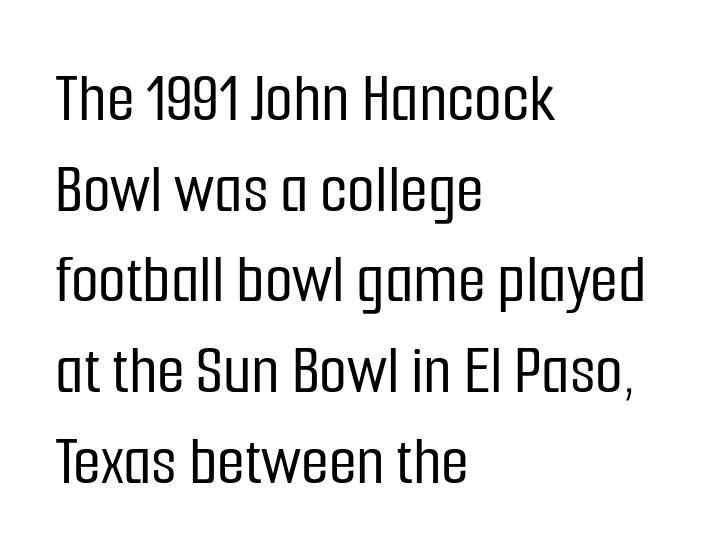
Q: Is the text italic (slanted)? A: No, it is upright.
Q: Is the typeface a serif or a sans-serif typeface? A: Sans-serif.
Q: Is the text underlined? A: No.
Q: How is the paragraph aligned? A: Left-aligned.
Q: Is the spacing between letters normal or unusually wide? A: Normal.
Q: Is the spacing between lines tight, normal or loose? A: Normal.
Q: Width (condensed, normal, or wide)? A: Condensed.
Q: Stroke contrast? A: Low.
Q: x-height? A: Medium.
Q: Monospaced? A: No.
